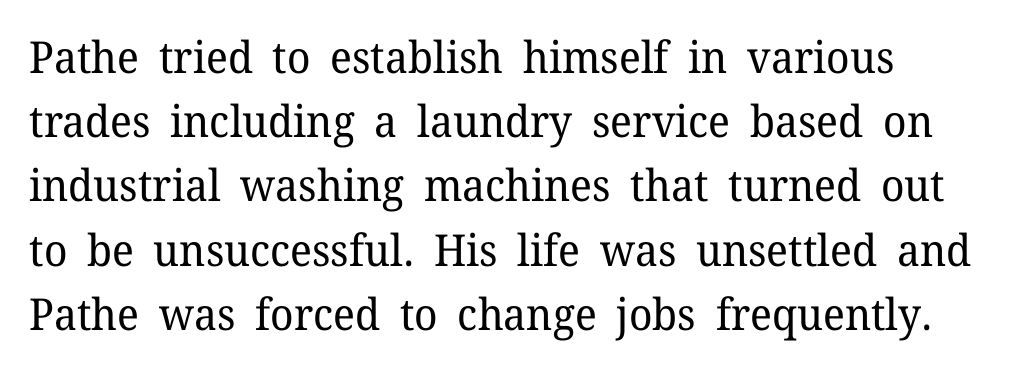
The image shows 44 px regular-weight serif type, upright; set left-aligned, normal line spacing (1.46x), normal letter spacing, not underlined; low stroke contrast and a medium x-height.
